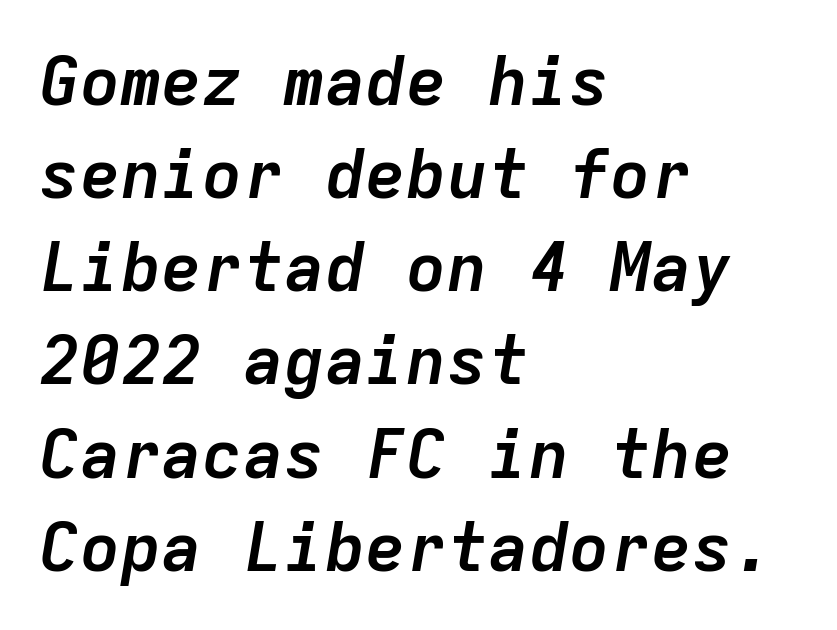
{"italic": "yes", "lean": "right", "slant_degrees": 9, "bold": "yes", "weight": "semibold", "width": "normal", "stroke_contrast": "low", "x_height": "medium", "monospaced": "yes", "underline": "no", "align": "left", "line_spacing": "normal", "line_spacing_ratio": 1.37, "letter_spacing": "normal", "letter_spacing_em": 0.0, "glyph_px": 68}
